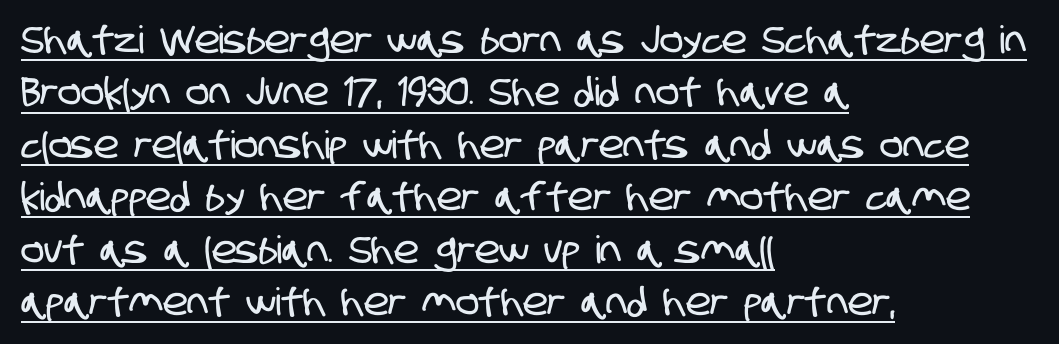
{"serif": "no", "width": "condensed", "stroke_contrast": "low", "x_height": "large", "monospaced": "no", "underline": "yes", "align": "left", "line_spacing": "normal", "line_spacing_ratio": 1.38, "letter_spacing": "normal", "letter_spacing_em": 0.0, "glyph_px": 38}
